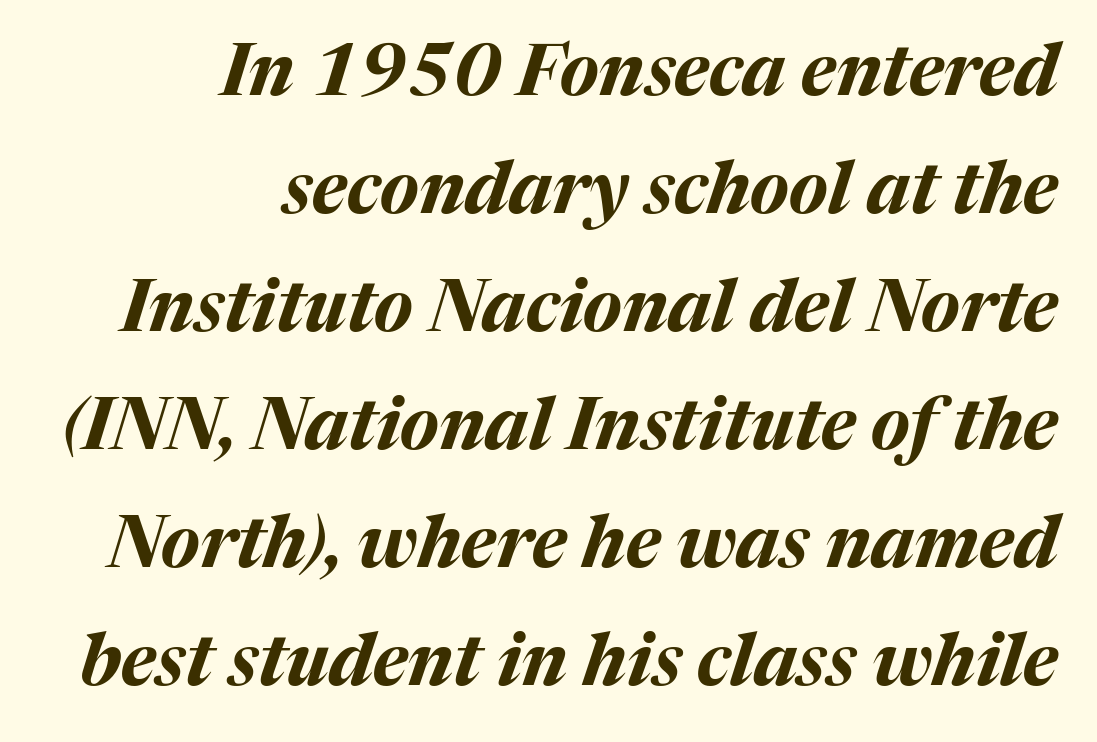
{"italic": "yes", "lean": "right", "slant_degrees": 17, "bold": "yes", "weight": "bold", "width": "normal", "stroke_contrast": "medium", "x_height": "medium", "monospaced": "no", "underline": "no", "align": "right", "line_spacing": "normal", "line_spacing_ratio": 1.64, "letter_spacing": "normal", "letter_spacing_em": 0.0, "glyph_px": 72}
